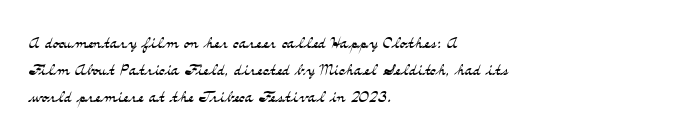
Q: Is the text bold? A: No.
Q: Is the text italic (slanted)? A: Yes.
Q: Is the text underlined? A: No.
Q: How is the paragraph aligned? A: Left-aligned.
Q: Is the spacing between letters normal or unusually wide? A: Normal.
